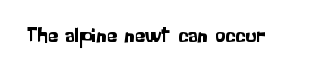
Every character sits straight up, as roman type does. The string is rendered with underlining switched off. Students, note that the glyphs here touch the page at normal intervals.
